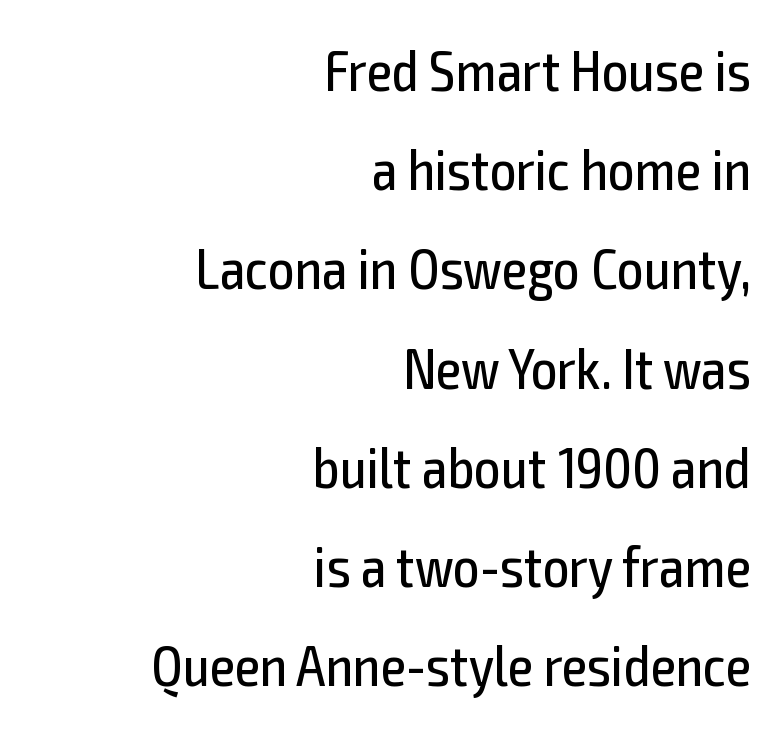
How are the letters spaced? Ordinarily, with no added tracking. The text was rendered using a sans face with plain stroke endings. The strip under each line holds only bare page. A typesetter would mark this as roman, not italic. A typesetter would call this proportional, since set widths differ per character. These lines are set flush right with a ragged left edge.
